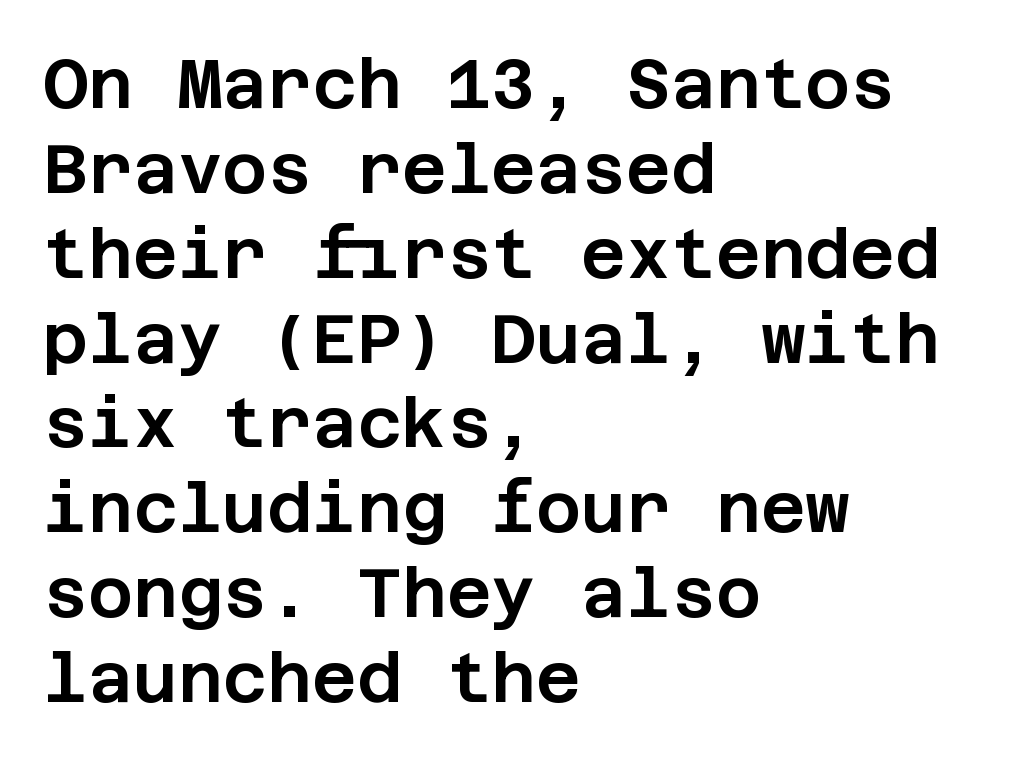
{"serif": "no", "italic": "no", "width": "normal", "stroke_contrast": "low", "x_height": "large", "underline": "no", "align": "left", "line_spacing_ratio": 1.23, "letter_spacing": "normal", "letter_spacing_em": 0.0, "glyph_px": 69}
